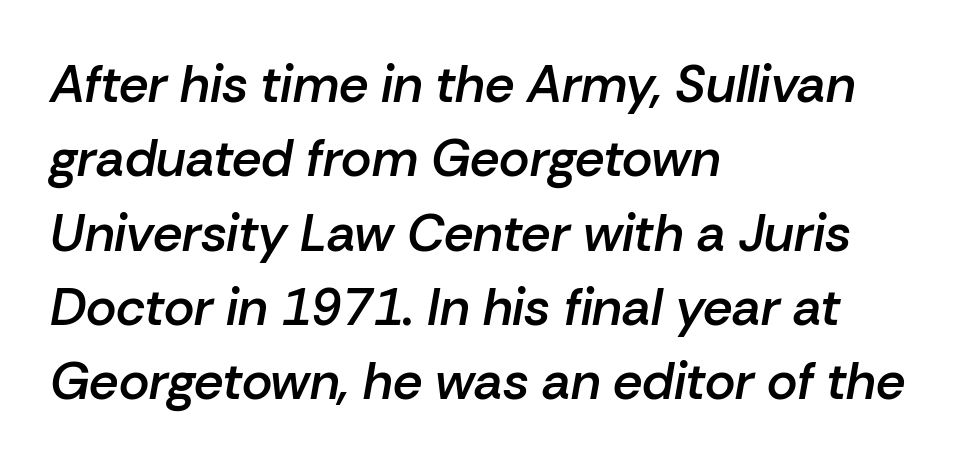
Q: Is the text bold? A: Semi-bold.
Q: Is the text italic (slanted)? A: Yes, it leans right by about 10 degrees.
Q: Is the text underlined? A: No.
Q: How is the paragraph aligned? A: Left-aligned.
Q: Is the spacing between letters normal or unusually wide? A: Normal.
Q: Is the spacing between lines tight, normal or loose? A: Normal.
Q: Width (condensed, normal, or wide)? A: Normal.
Q: Stroke contrast? A: Low.
Q: x-height? A: Medium.
Q: Monospaced? A: No.
